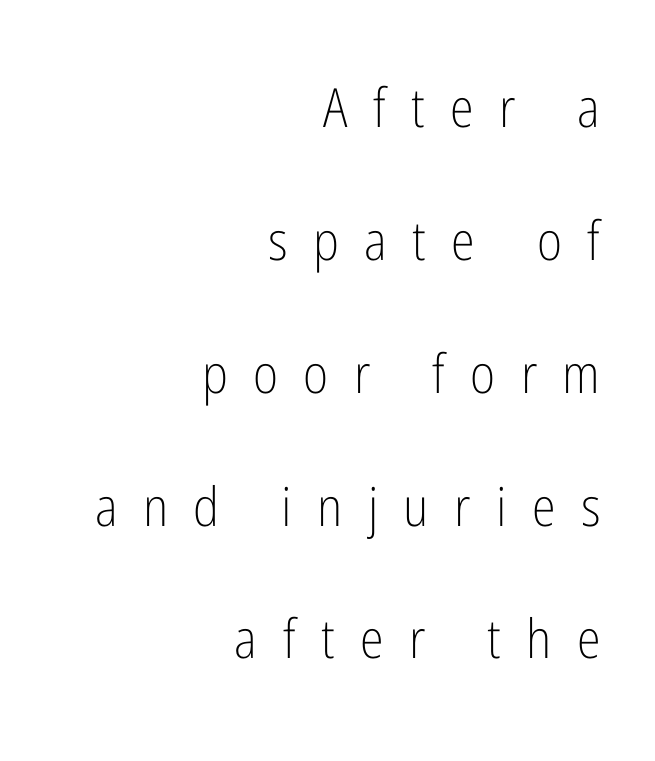
The typography opts for an upright posture over an oblique one. This rendering widens character spacing well past its baseline value. Vertically, the passage feels expansive, rows floating well apart. Spacing verdict: proportional, widths tailored to each character. The space directly below the letters is spotless. A sans-serif font was chosen for this passage.
